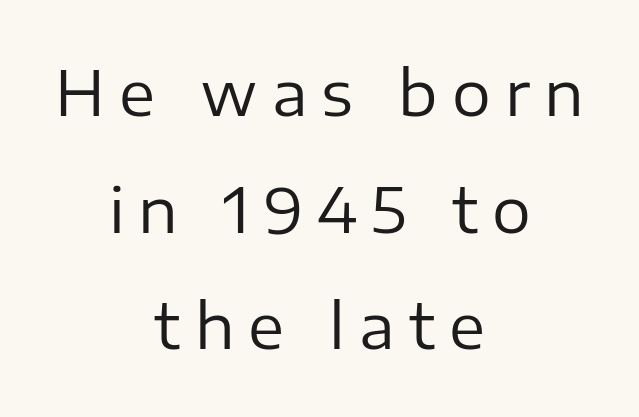
Weight: not bold — regular or lighter. Quick note: interline space is abundant. These lines are rendered in a variable-pitch font. Words float on clear page, feet unadorned. Typographically, this falls in the sans-serif category. Every character sits straight up, as roman type does.
